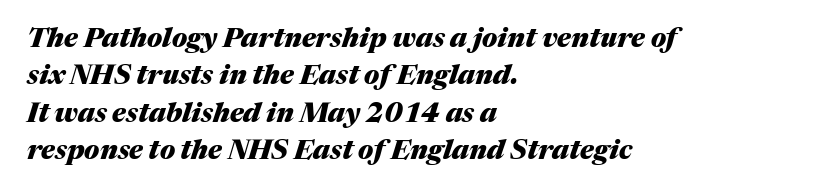
Q: Is the text bold? A: Yes.
Q: Is the text italic (slanted)? A: Yes, it leans right by about 17 degrees.
Q: Is the text underlined? A: No.
Q: How is the paragraph aligned? A: Left-aligned.
Q: Is the spacing between letters normal or unusually wide? A: Normal.
Q: Is the spacing between lines tight, normal or loose? A: Normal.
